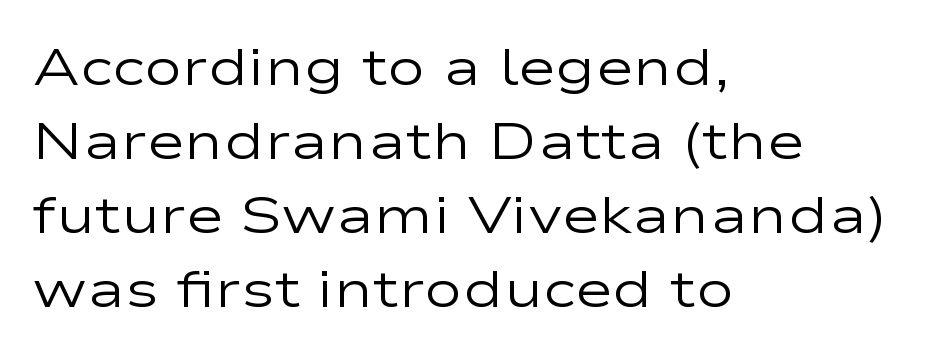
{"serif": "no", "italic": "no", "bold": "no", "weight": "regular", "width": "wide", "stroke_contrast": "low", "x_height": "medium", "monospaced": "no", "underline": "no", "align": "left", "line_spacing": "normal", "line_spacing_ratio": 1.42, "letter_spacing": "normal", "letter_spacing_em": 0.0, "glyph_px": 52}
